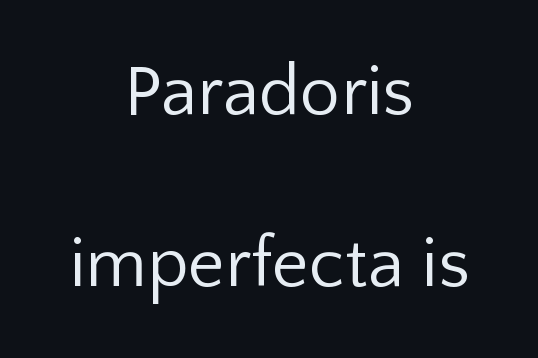
{"serif": "no", "italic": "no", "bold": "no", "weight": "regular", "width": "normal", "stroke_contrast": "low", "x_height": "medium", "monospaced": "no", "underline": "no", "align": "center", "line_spacing": "loose", "line_spacing_ratio": 2.39, "letter_spacing": "normal", "letter_spacing_em": 0.0, "glyph_px": 72}
